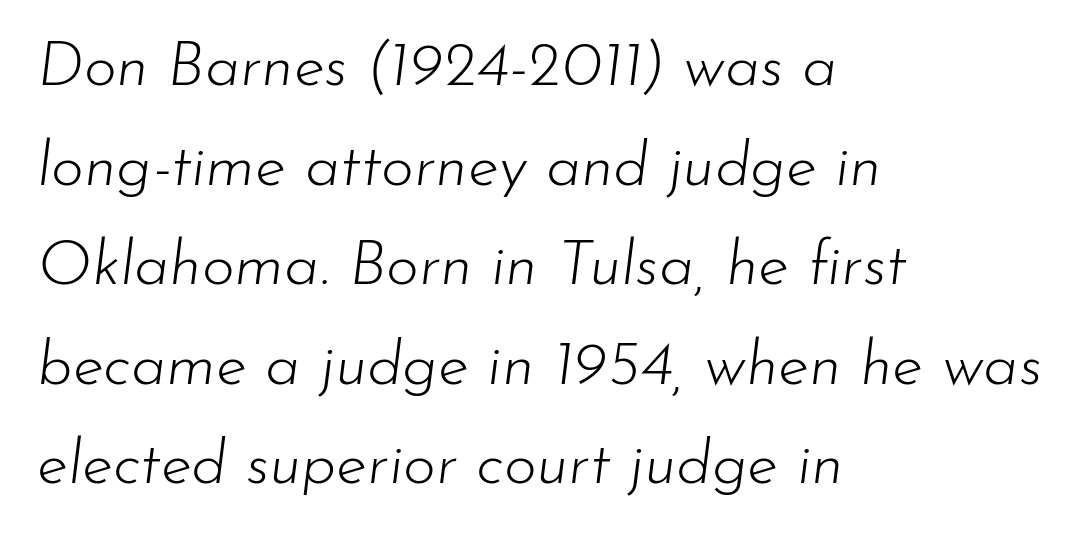
The image shows 63 px light type, italic (leaning right); set left-aligned, normal line spacing (1.58x), normal letter spacing, not underlined; low stroke contrast and a small x-height.
